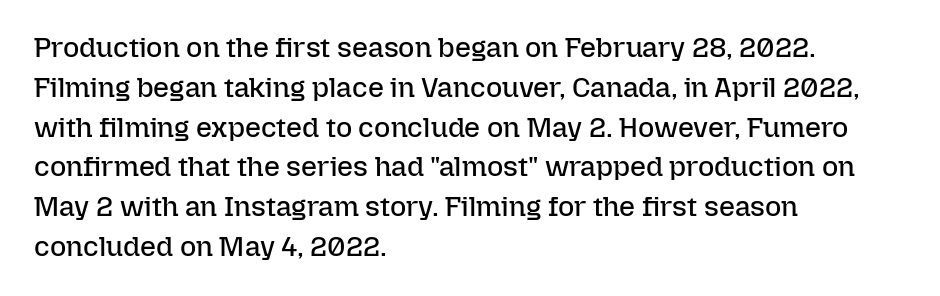
{"italic": "no", "bold": "no", "weight": "regular", "width": "normal", "stroke_contrast": "low", "x_height": "medium", "monospaced": "no", "underline": "no", "align": "left", "line_spacing": "normal", "line_spacing_ratio": 1.42, "letter_spacing": "normal", "letter_spacing_em": 0.0, "glyph_px": 28}
